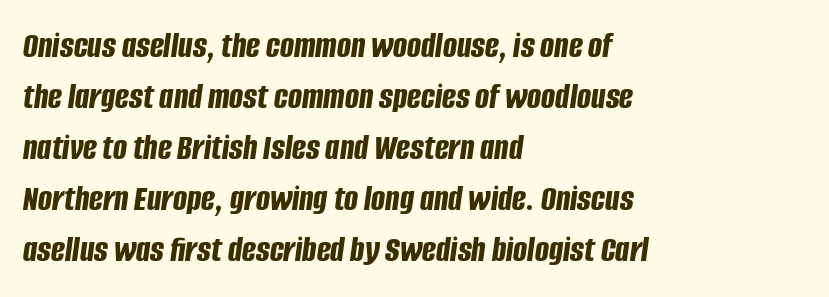
The image shows 37 px bold, condensed type, italic (leaning right); set left-aligned, normal line spacing (1.38x), normal letter spacing, not underlined; low stroke contrast and a large x-height.
